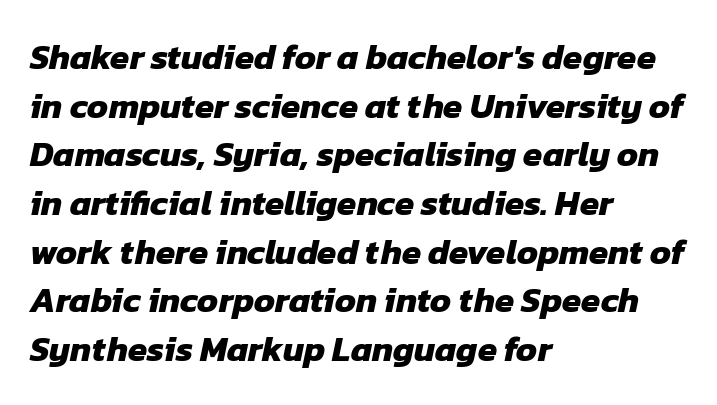
The glyphs in this specimen are sans serif. Pretty heavy lettering here — definitely bold. A bare baseline throughout the passage. Horizontal alignment here is leftward, the default for most running prose.
